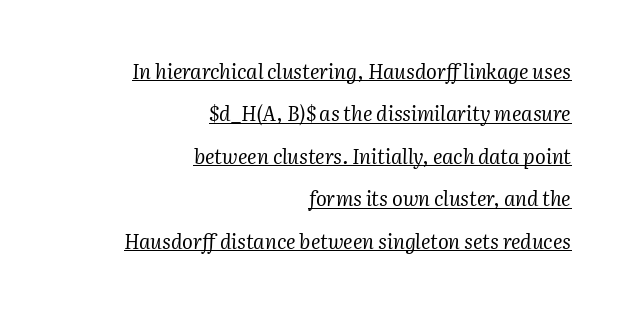
The image shows 20 px text type, italic (leaning right); set right-aligned, loose line spacing (2.12x), normal letter spacing, underlined.
